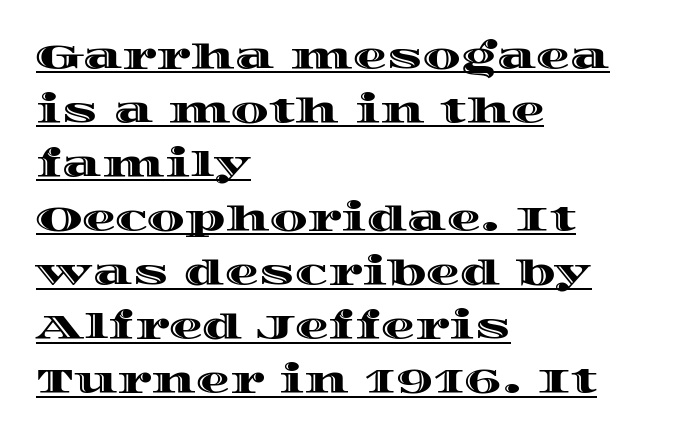
Q: Is the text italic (slanted)? A: No, it is upright.
Q: Is the text underlined? A: Yes.
Q: How is the paragraph aligned? A: Left-aligned.
Q: Is the spacing between letters normal or unusually wide? A: Normal.
Q: Is the spacing between lines tight, normal or loose? A: Normal.
Q: Width (condensed, normal, or wide)? A: Wide.
Q: x-height? A: Large.
Q: Monospaced? A: No.
